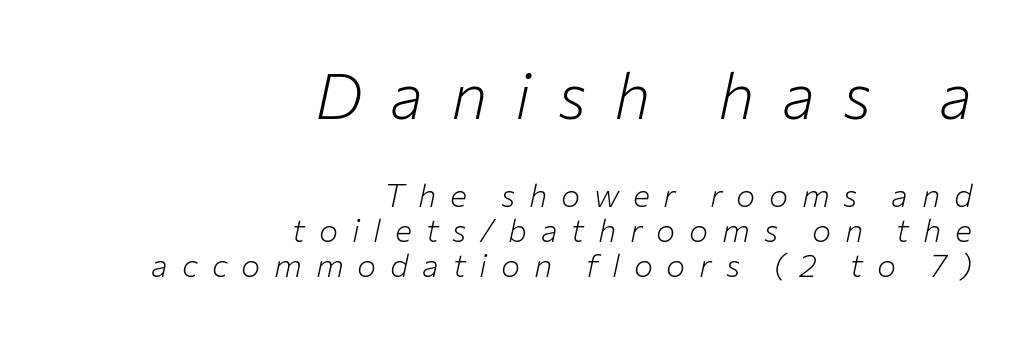
{"italic": "yes", "lean": "right", "slant_degrees": 12, "bold": "no", "weight": "light", "width": "normal", "stroke_contrast": "low", "x_height": "medium", "monospaced": "no", "underline": "no", "align": "right", "line_spacing": "tight", "line_spacing_ratio": 1.09, "letter_spacing": "wide", "letter_spacing_em": 0.43, "larger_block": "first", "size_ratio": 2.0, "glyph_px": 64}
